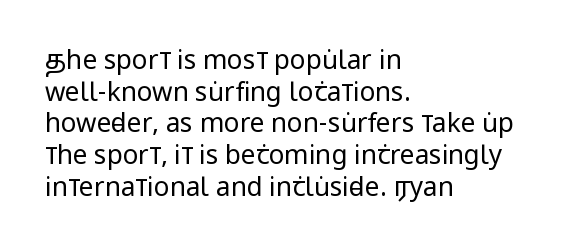
{"italic": "no", "bold": "no", "underline": "no", "align": "left", "line_spacing_ratio": 1.22, "letter_spacing": "normal", "letter_spacing_em": 0.0, "glyph_px": 26}
